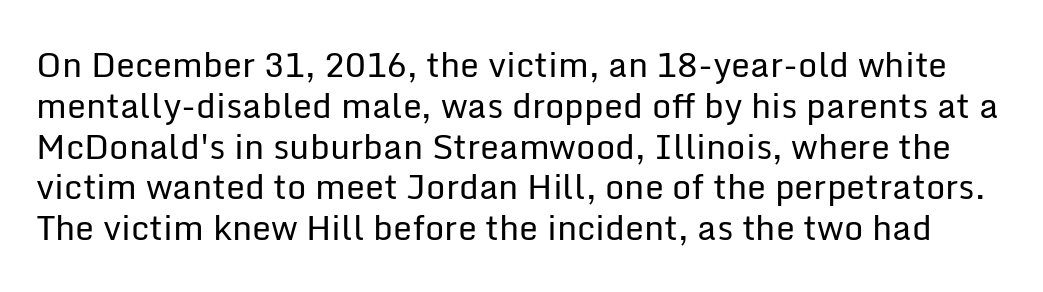
The image shows 34 px regular-weight sans-serif type, upright; set line spacing 1.2x, normal letter spacing, not underlined; low stroke contrast and a medium x-height.
